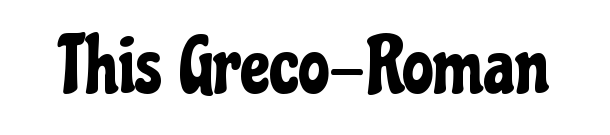
The image shows 79 px condensed sans-serif type, upright; set normal letter spacing, not underlined; low stroke contrast and a medium x-height.
